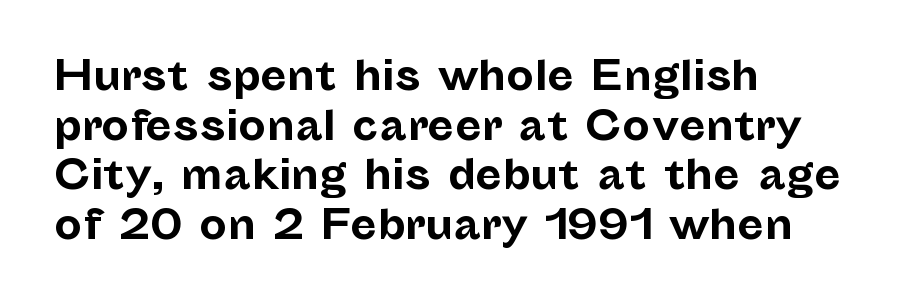
Q: Is the text bold? A: Yes.
Q: Is the text italic (slanted)? A: No, it is upright.
Q: Is the typeface a serif or a sans-serif typeface? A: Sans-serif.
Q: Is the text underlined? A: No.
Q: How is the paragraph aligned? A: Left-aligned.
Q: Is the spacing between letters normal or unusually wide? A: Normal.
Q: Is the spacing between lines tight, normal or loose? A: Normal.
Q: Width (condensed, normal, or wide)? A: Normal.
Q: Stroke contrast? A: Low.
Q: x-height? A: Medium.
Q: Monospaced? A: No.
